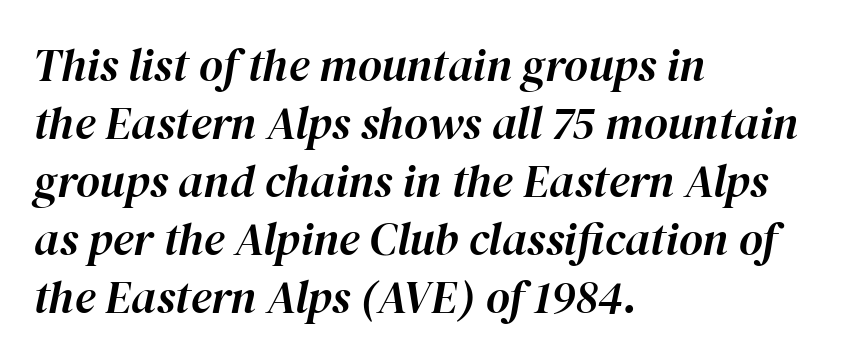
{"italic": "yes", "lean": "right", "slant_degrees": 12, "width": "normal", "stroke_contrast": "high", "x_height": "medium", "monospaced": "no", "underline": "no", "align": "left", "line_spacing": "normal", "line_spacing_ratio": 1.26, "letter_spacing": "normal", "letter_spacing_em": 0.0, "glyph_px": 46}
